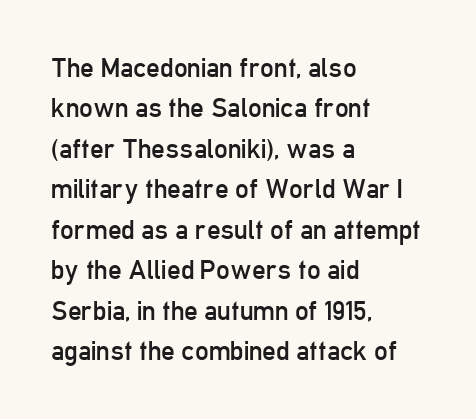
The image shows 27 px text type, upright; set left-aligned, normal line spacing (1.5x), normal letter spacing, not underlined.
